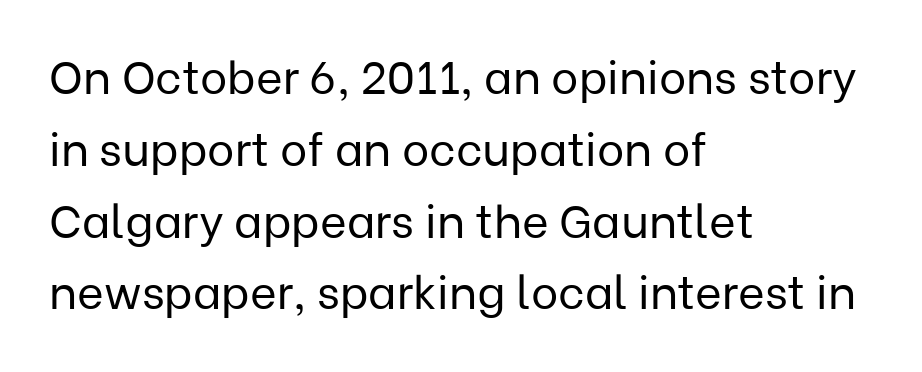
{"serif": "no", "italic": "no", "bold": "no", "weight": "regular", "width": "normal", "stroke_contrast": "low", "x_height": "medium", "monospaced": "no", "underline": "no", "align": "left", "line_spacing": "normal", "line_spacing_ratio": 1.56, "letter_spacing": "normal", "letter_spacing_em": 0.0, "glyph_px": 46}
